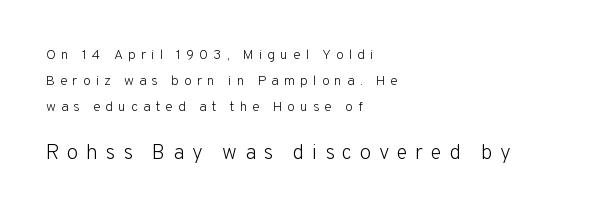
A light-to-regular cut is what we see here. Compared with typical body copy, the letter spacing here is much looser. Unlike italic type, these characters show no tilt at all. Horizontally, the lines are justified to the leading edge only.
